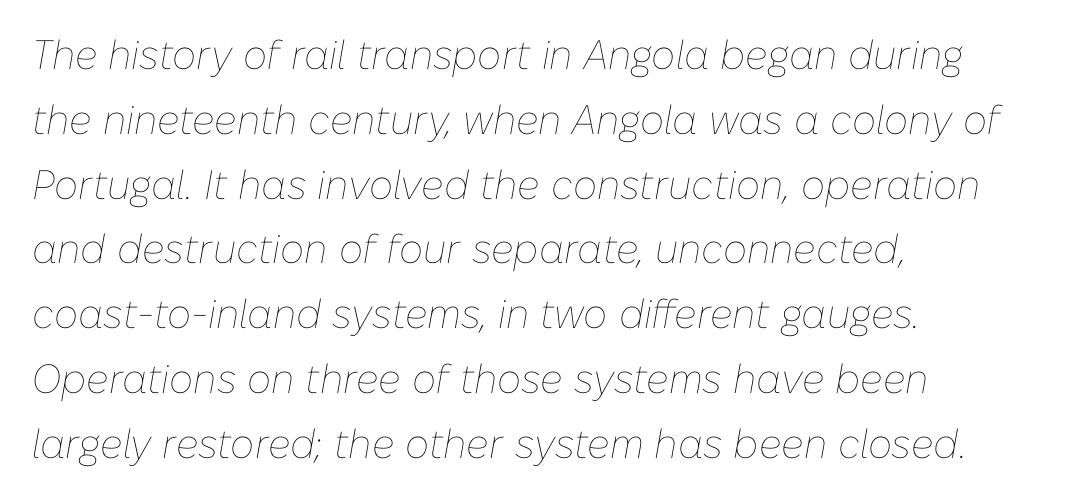
A light-to-regular cut is what we see here. Casual observation: everything's shoved over to the left. Designer's note — italics engaged. The zone under the glyphs is completely vacant. This sample has the flowing, uneven cadence of proportional lettering. Standard letterfit; no display-style spreading of the glyphs.
